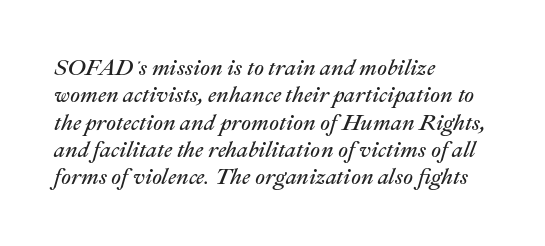
{"italic": "yes", "lean": "right", "slant_degrees": 22, "bold": "no", "underline": "no", "align": "left", "line_spacing_ratio": 1.24, "letter_spacing": "normal", "letter_spacing_em": 0.0, "glyph_px": 22}
